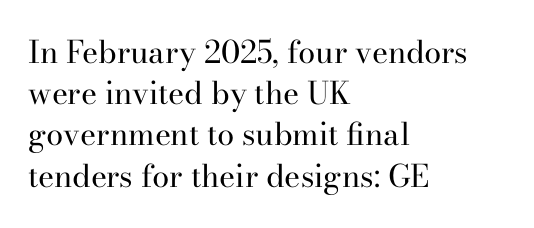
{"serif": "yes", "italic": "no", "bold": "no", "weight": "regular", "width": "normal", "stroke_contrast": "high", "x_height": "small", "monospaced": "no", "underline": "no", "align": "left", "line_spacing": "normal", "line_spacing_ratio": 1.33, "letter_spacing": "normal", "letter_spacing_em": 0.0, "glyph_px": 31}
